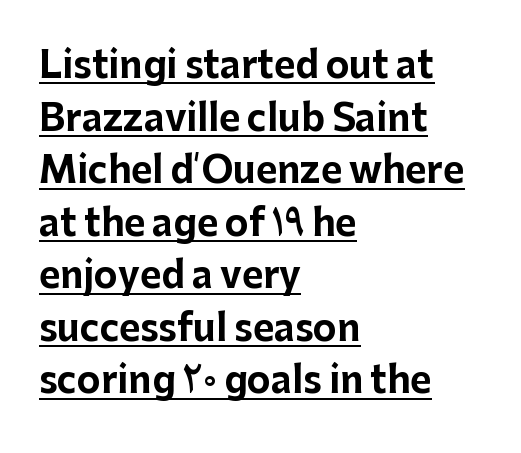
This sample carries an underscore along the baseline area. Regarding leading, the lines here are spaced in the standard way. Type style note: lacks serifs. Horizontal alignment here is leftward, the default for most running prose.
